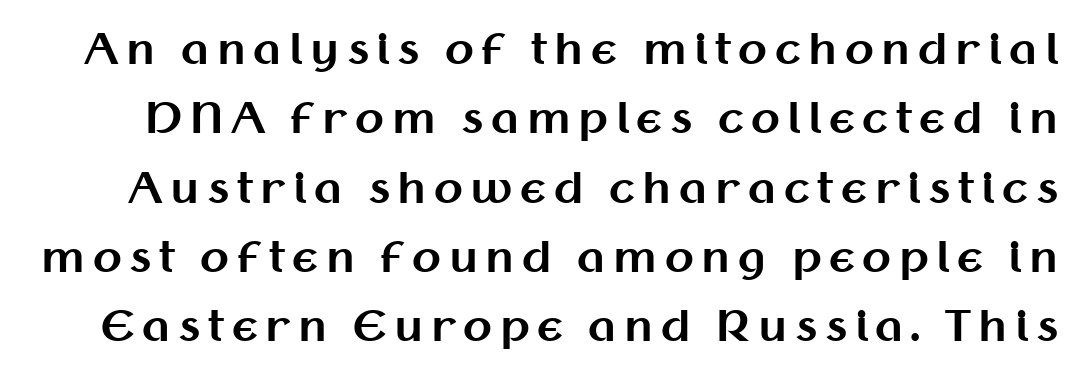
The image shows 42 px bold sans-serif type, upright; set normal line spacing (1.65x), not underlined; medium stroke contrast and a medium x-height.
